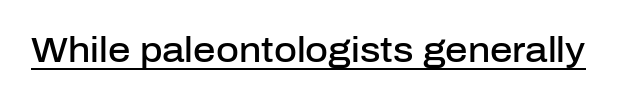
{"serif": "no", "italic": "no", "bold": "semi", "weight": "semibold", "width": "normal", "stroke_contrast": "low", "x_height": "medium", "monospaced": "no", "underline": "yes", "letter_spacing": "normal", "letter_spacing_em": 0.0, "glyph_px": 35}
